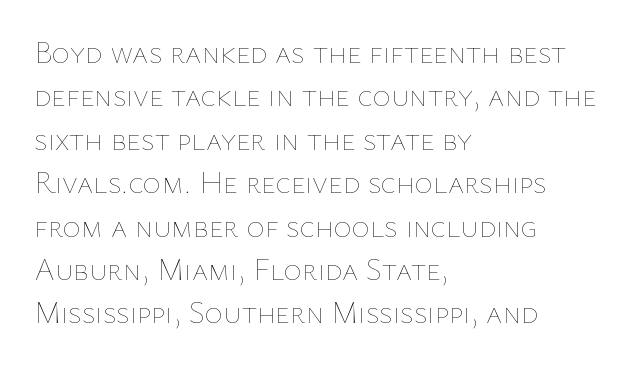
{"italic": "no", "bold": "no", "weight": "thin", "width": "normal", "stroke_contrast": "low", "x_height": "medium", "monospaced": "no", "underline": "no", "align": "left", "line_spacing": "normal", "line_spacing_ratio": 1.4, "letter_spacing": "normal", "letter_spacing_em": 0.0, "glyph_px": 31}
